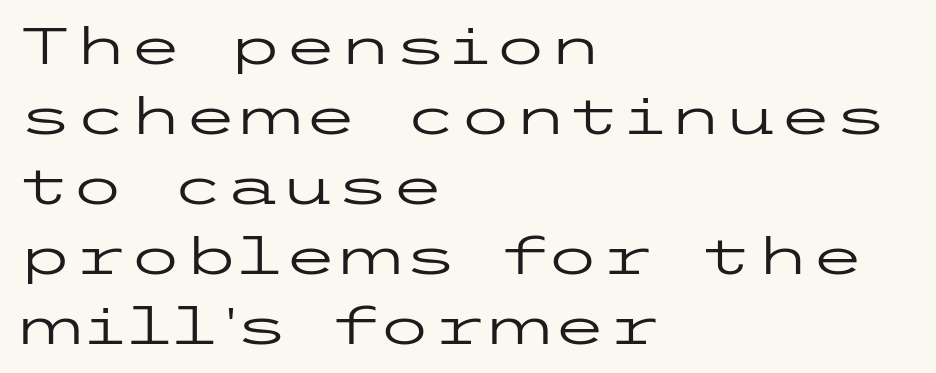
Q: Is the text bold? A: No.
Q: Is the text italic (slanted)? A: No, it is upright.
Q: Is the typeface a serif or a sans-serif typeface? A: Sans-serif.
Q: Is the text underlined? A: No.
Q: How is the paragraph aligned? A: Left-aligned.
Q: Is the spacing between letters normal or unusually wide? A: Normal.
Q: Is the spacing between lines tight, normal or loose? A: Normal.
Q: Width (condensed, normal, or wide)? A: Wide.
Q: Stroke contrast? A: Low.
Q: x-height? A: Medium.
